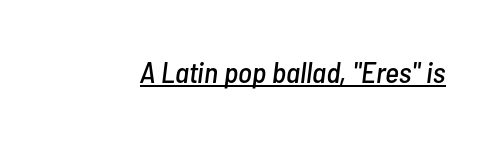
{"italic": "yes", "lean": "right", "slant_degrees": 7, "width": "condensed", "stroke_contrast": "low", "x_height": "medium", "monospaced": "no", "underline": "yes", "letter_spacing": "normal", "letter_spacing_em": 0.0, "glyph_px": 30}
